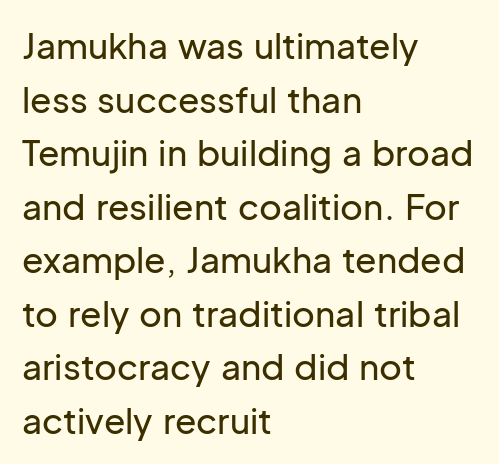
Q: Is the text italic (slanted)? A: No, it is upright.
Q: Is the typeface a serif or a sans-serif typeface? A: Sans-serif.
Q: Is the text underlined? A: No.
Q: How is the paragraph aligned? A: Left-aligned.
Q: Is the spacing between letters normal or unusually wide? A: Normal.
Q: Is the spacing between lines tight, normal or loose? A: Normal.
Q: Width (condensed, normal, or wide)? A: Normal.
Q: Stroke contrast? A: Low.
Q: x-height? A: Medium.
Q: Monospaced? A: No.
